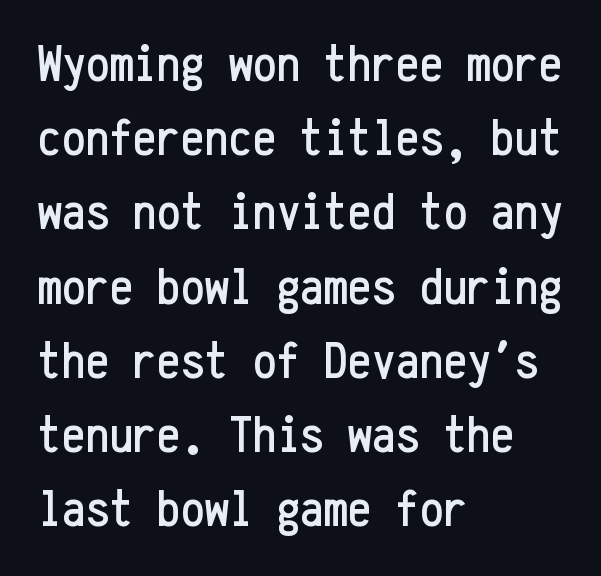
A student would call this left alignment; a typographer would say flush left, rag right. Italic? Not at all — the glyphs are vertical. The type family on display is of the sans-serif kind. Descenders are the only things crossing below the line. This block has exactly the height ordinary leading produces. This sample uses plain, unmodified letter spacing.
